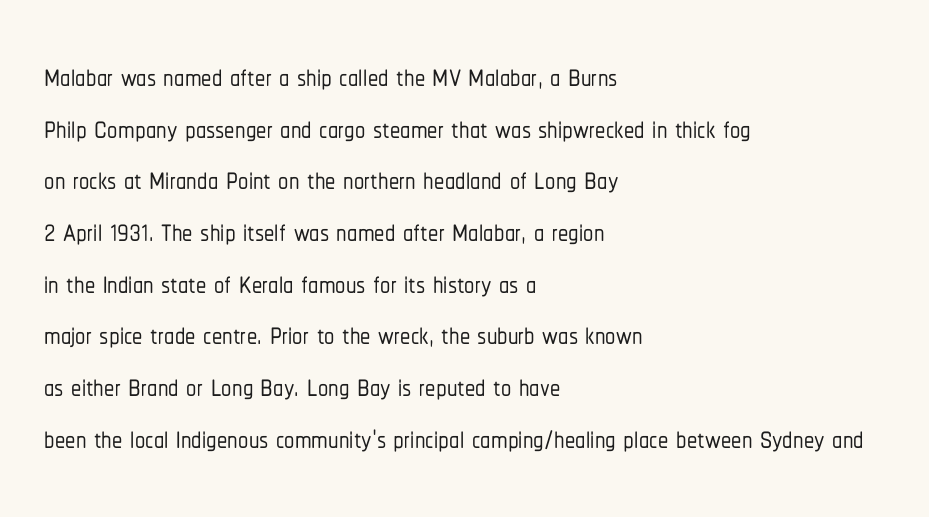
Q: Is the text italic (slanted)? A: No, it is upright.
Q: Is the typeface a serif or a sans-serif typeface? A: Sans-serif.
Q: Is the text underlined? A: No.
Q: How is the paragraph aligned? A: Left-aligned.
Q: Is the spacing between letters normal or unusually wide? A: Normal.
Q: Is the spacing between lines tight, normal or loose? A: Normal.
Q: Width (condensed, normal, or wide)? A: Condensed.
Q: Stroke contrast? A: Low.
Q: x-height? A: Medium.
Q: Monospaced? A: No.
